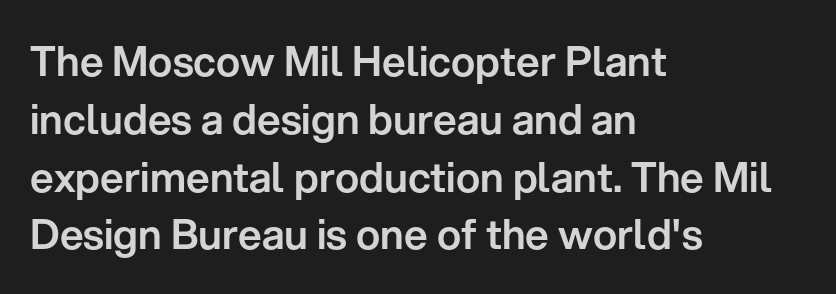
{"serif": "no", "italic": "no", "width": "normal", "stroke_contrast": "low", "x_height": "medium", "monospaced": "no", "underline": "no", "align": "left", "line_spacing": "normal", "line_spacing_ratio": 1.41, "letter_spacing": "normal", "letter_spacing_em": 0.0, "glyph_px": 41}
